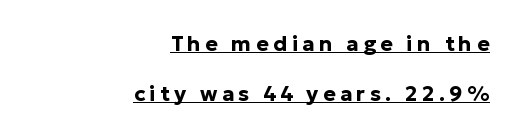
The image shows 21 px bold type, upright; set right-aligned, loose line spacing (2.38x), unusually wide letter spacing (+0.21 em), underlined.
